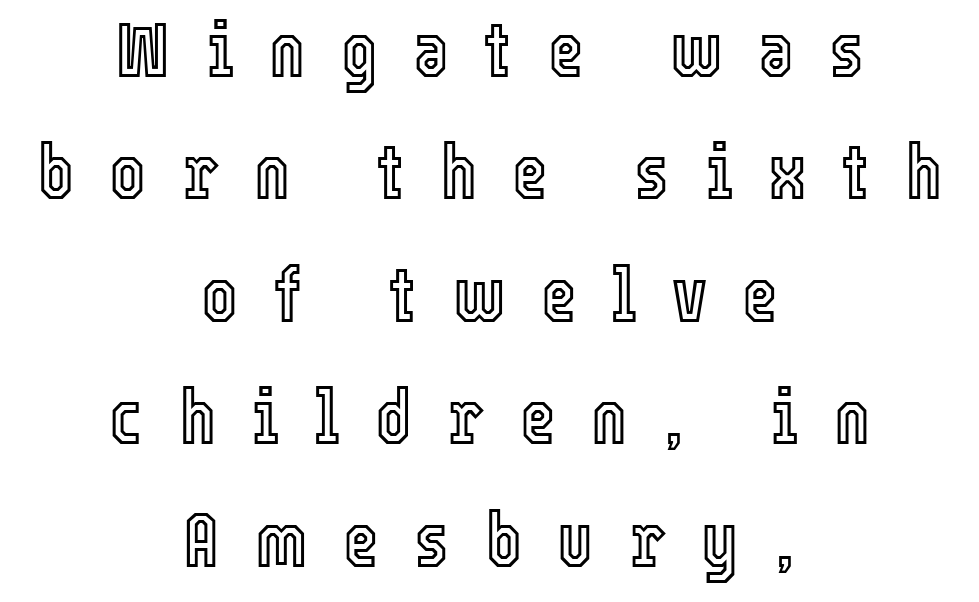
The image shows 77 px condensed type, upright; set centered, normal line spacing (1.59x), unusually wide letter spacing (+0.46 em), not underlined; a medium x-height.
